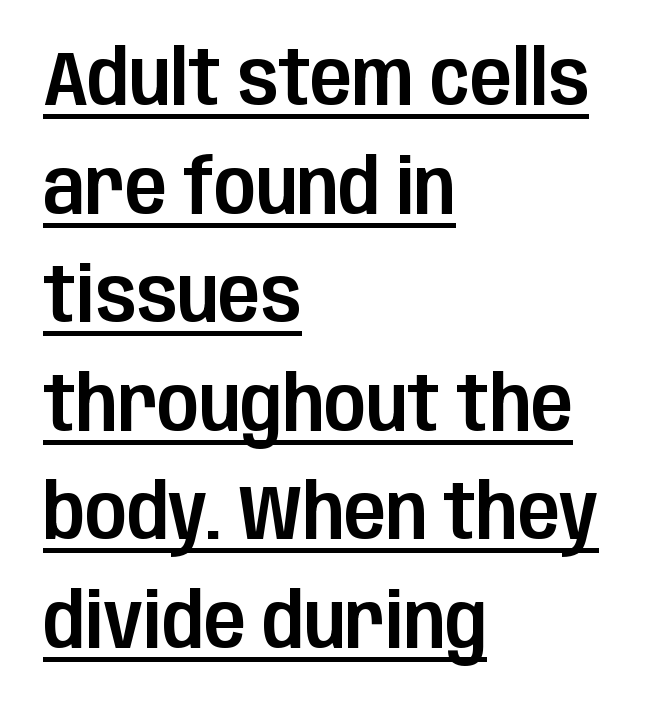
Students, observe: this is what conventionally led text looks like. The type sits square on the baseline with zero lean. Emphasis is given by a line drawn under the lettering. The letters advance in unequal steps, a hallmark of proportional type. Each word holds together tightly as a unit, with standard inter-letter gaps. The face used here is a sans, in the tradition of grotesques and geometrics.
